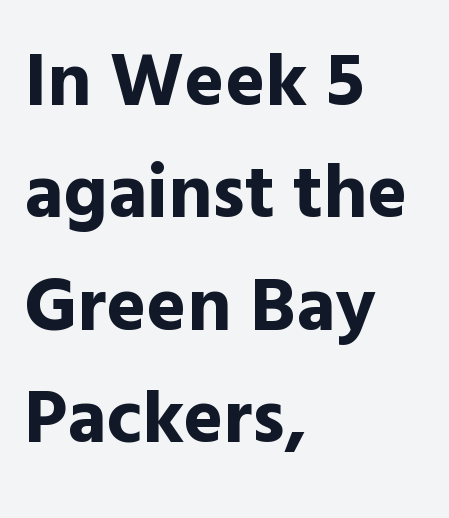
{"serif": "no", "italic": "no", "bold": "yes", "weight": "bold", "width": "normal", "x_height": "medium", "monospaced": "no", "underline": "no", "align": "left", "line_spacing": "normal", "line_spacing_ratio": 1.48, "letter_spacing": "normal", "letter_spacing_em": 0.0, "glyph_px": 76}
